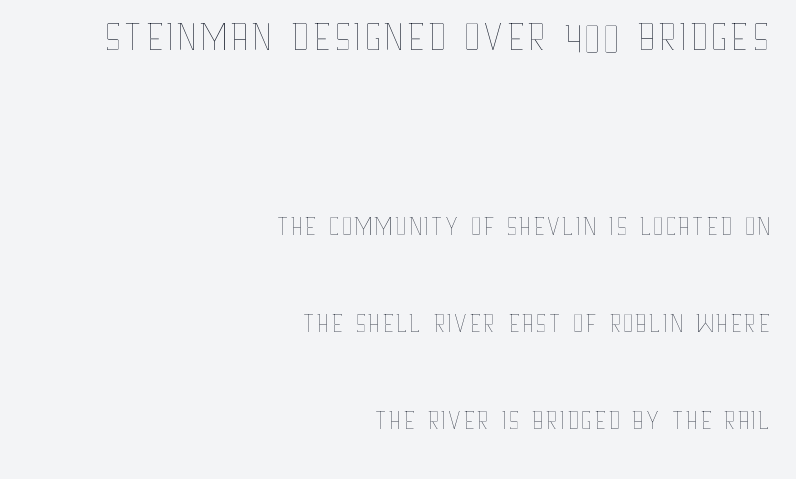
Q: Is the text bold? A: No.
Q: Is the text italic (slanted)? A: No, it is upright.
Q: Is the text underlined? A: No.
Q: How is the paragraph aligned? A: Right-aligned.
Q: Is the spacing between letters normal or unusually wide? A: Normal.
Q: Is the spacing between lines tight, normal or loose? A: Loose.
Q: Which block of text is set in a larger size, the first (top) or the second (bottom)? A: The first (top) one.
Q: Width (condensed, normal, or wide)? A: Condensed.
Q: Stroke contrast? A: Low.
Q: x-height? A: Large.
Q: Monospaced? A: No.
